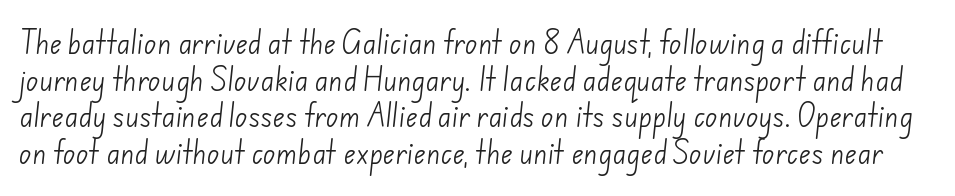
Unmarked baselines from the first word to the last. The letters sit at their default tracking, neither squeezed nor spread. Quick note: interline space is typical. Stroke thickness stays within the range of a standard reading face or lighter.
